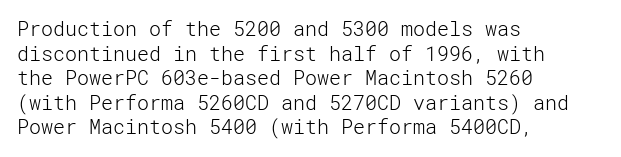
Q: Is the text bold? A: No.
Q: Is the text italic (slanted)? A: No, it is upright.
Q: Is the text underlined? A: No.
Q: How is the paragraph aligned? A: Left-aligned.
Q: Is the spacing between letters normal or unusually wide? A: Normal.
